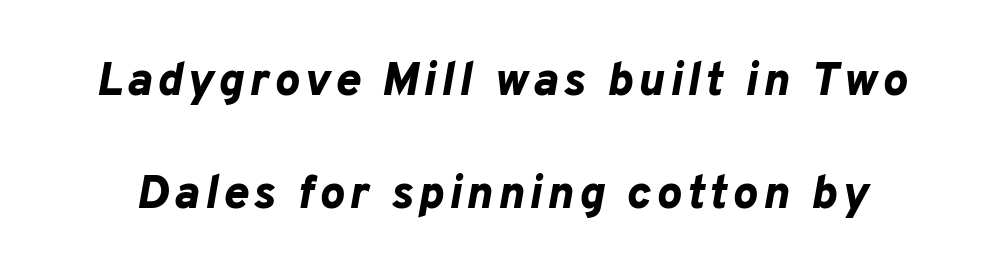
Q: Is the text bold? A: Yes.
Q: Is the text italic (slanted)? A: Yes, it leans right by about 10 degrees.
Q: Is the text underlined? A: No.
Q: Is the spacing between lines tight, normal or loose? A: Loose.
Q: Width (condensed, normal, or wide)? A: Normal.
Q: Stroke contrast? A: Low.
Q: x-height? A: Medium.
Q: Monospaced? A: No.
